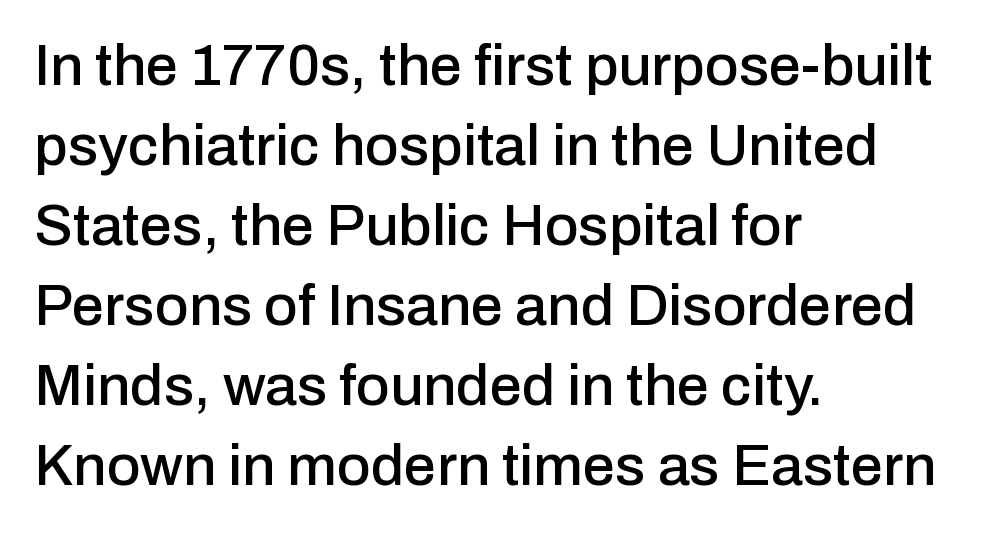
The image shows 58 px sans-serif type, upright; set left-aligned, normal line spacing (1.38x), normal letter spacing, not underlined; low stroke contrast and a medium x-height.
